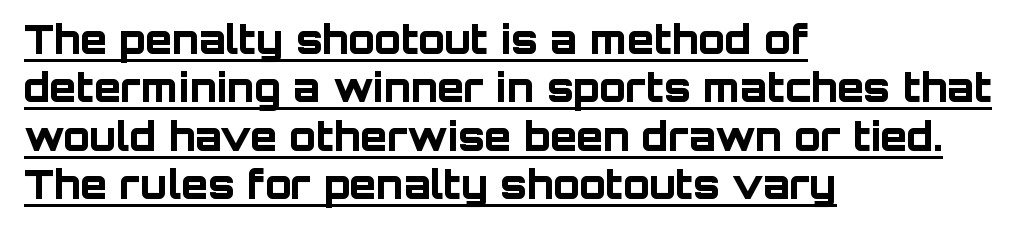
The image shows 39 px bold sans-serif type, upright; set left-aligned, line spacing 1.24x, normal letter spacing, underlined; low stroke contrast and a large x-height.
